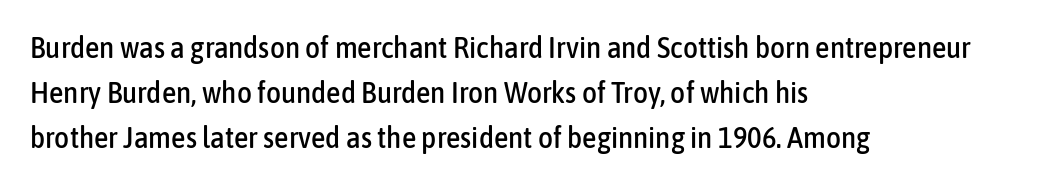
Posture: vertical. Here the designer chose a conventional face with non-uniform glyph widths. The passage is arranged the way most books set body copy — flush left. These lines keep a tight, regular rhythm from letter to letter. Horizontal bands of white between lines are of average thickness.
